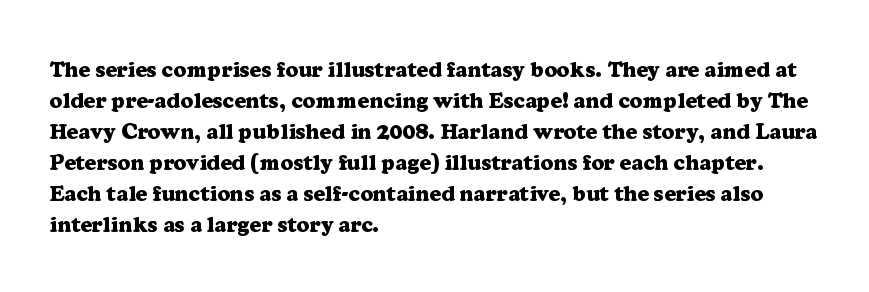
Q: Is the text bold? A: Yes.
Q: Is the text italic (slanted)? A: No, it is upright.
Q: Is the text underlined? A: No.
Q: How is the paragraph aligned? A: Left-aligned.
Q: Is the spacing between letters normal or unusually wide? A: Normal.
Q: Is the spacing between lines tight, normal or loose? A: Normal.
